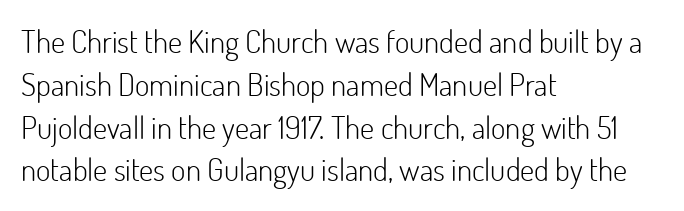
The image shows 31 px light sans-serif type, upright; set left-aligned, normal line spacing (1.38x), normal letter spacing, not underlined; low stroke contrast and a small x-height.
